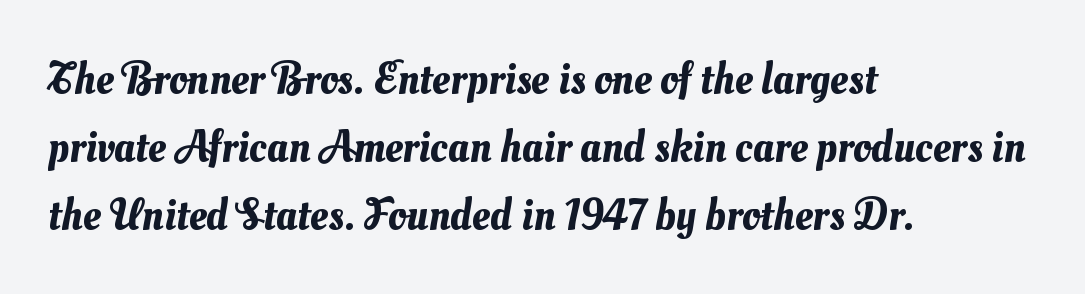
Q: Is the text underlined? A: No.
Q: How is the paragraph aligned? A: Left-aligned.
Q: Is the spacing between letters normal or unusually wide? A: Normal.
Q: Is the spacing between lines tight, normal or loose? A: Normal.
Q: Width (condensed, normal, or wide)? A: Normal.
Q: Stroke contrast? A: Medium.
Q: x-height? A: Small.
Q: Monospaced? A: No.
